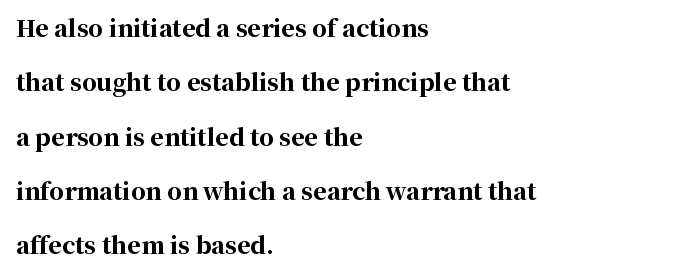
The sample has been set heavy, in full bold. Characters follow at the spacing the type designer built in. Posture: vertical. The paragraph has a hard left edge and a soft right edge. Plain, unruled lines of type.
